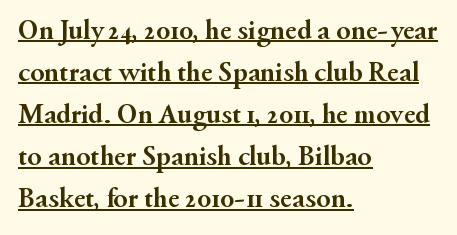
Q: Is the text bold? A: Yes.
Q: Is the text italic (slanted)? A: No, it is upright.
Q: Is the typeface a serif or a sans-serif typeface? A: Serif.
Q: Is the text underlined? A: Yes.
Q: How is the paragraph aligned? A: Left-aligned.
Q: Is the spacing between letters normal or unusually wide? A: Normal.
Q: Is the spacing between lines tight, normal or loose? A: Normal.
Q: Width (condensed, normal, or wide)? A: Normal.
Q: Stroke contrast? A: Medium.
Q: x-height? A: Small.
Q: Monospaced? A: No.
